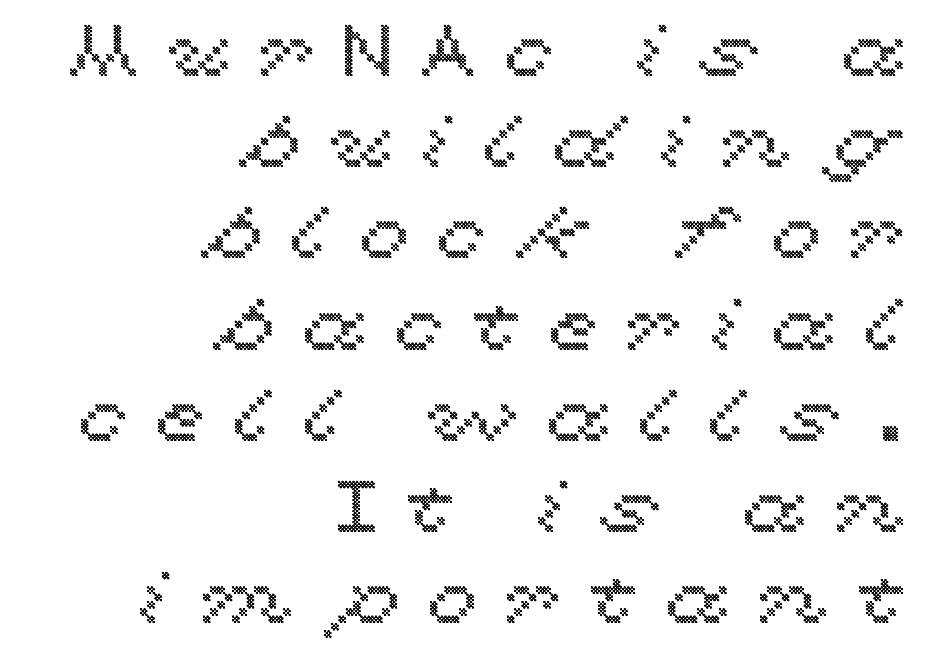
The image shows 73 px wide type; set right-aligned, normal line spacing (1.25x), unusually wide letter spacing (+0.38 em), not underlined; a medium x-height.
